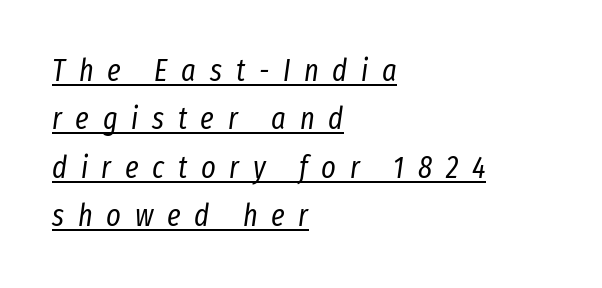
{"italic": "yes", "lean": "right", "slant_degrees": 8, "bold": "no", "weight": "regular", "width": "condensed", "stroke_contrast": "low", "x_height": "medium", "monospaced": "no", "underline": "yes", "align": "left", "line_spacing": "normal", "line_spacing_ratio": 1.56, "letter_spacing": "wide", "letter_spacing_em": 0.44, "glyph_px": 31}
